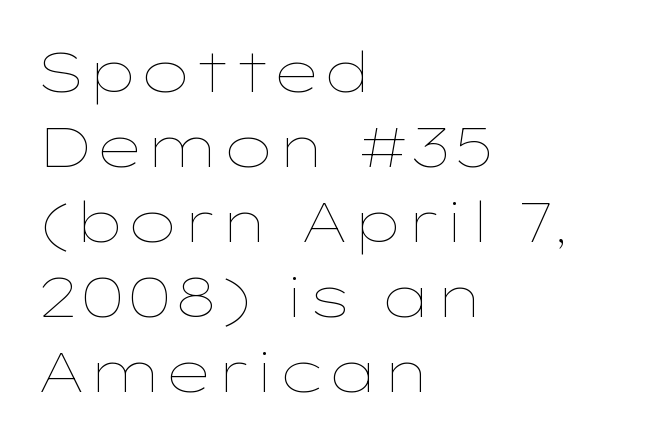
{"italic": "no", "bold": "no", "weight": "thin", "width": "wide", "stroke_contrast": "low", "x_height": "medium", "monospaced": "no", "underline": "no", "align": "left", "line_spacing": "normal", "line_spacing_ratio": 1.34, "letter_spacing": "normal", "letter_spacing_em": 0.0, "glyph_px": 56}
